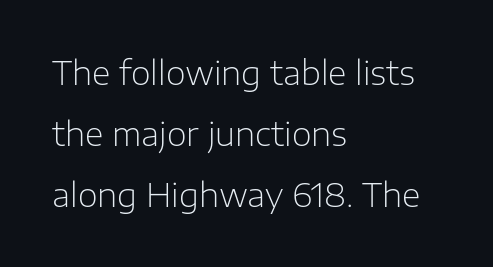
Q: Is the text bold? A: No.
Q: Is the text italic (slanted)? A: No, it is upright.
Q: Is the typeface a serif or a sans-serif typeface? A: Sans-serif.
Q: Is the text underlined? A: No.
Q: How is the paragraph aligned? A: Left-aligned.
Q: Is the spacing between letters normal or unusually wide? A: Normal.
Q: Is the spacing between lines tight, normal or loose? A: Loose.
Q: Width (condensed, normal, or wide)? A: Normal.
Q: Stroke contrast? A: Low.
Q: x-height? A: Medium.
Q: Monospaced? A: No.
